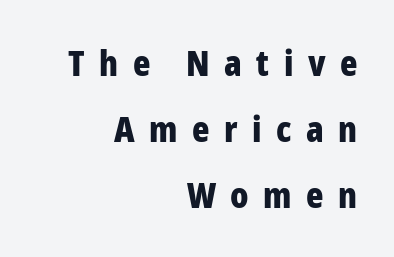
{"serif": "no", "italic": "no", "bold": "yes", "weight": "bold", "width": "condensed", "stroke_contrast": "low", "x_height": "medium", "monospaced": "no", "underline": "no", "align": "right", "line_spacing_ratio": 1.84, "letter_spacing": "wide", "letter_spacing_em": 0.4, "glyph_px": 36}
